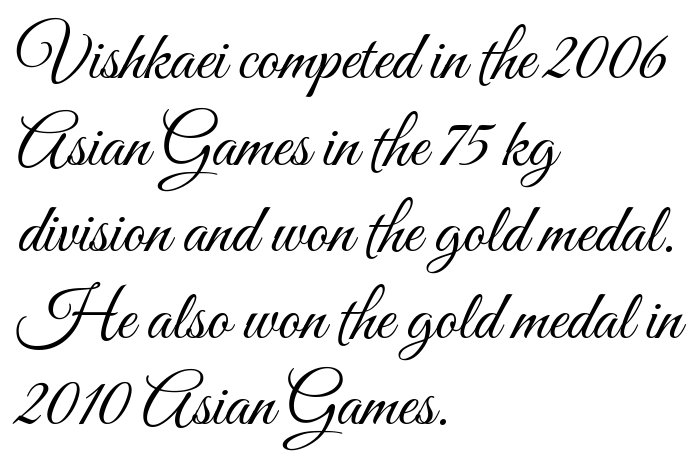
Compared with a centered layout, this one pins lines to the left instead. Just letters on the line, the space beneath them empty. No chunkiness to these letters — they're not bold.
